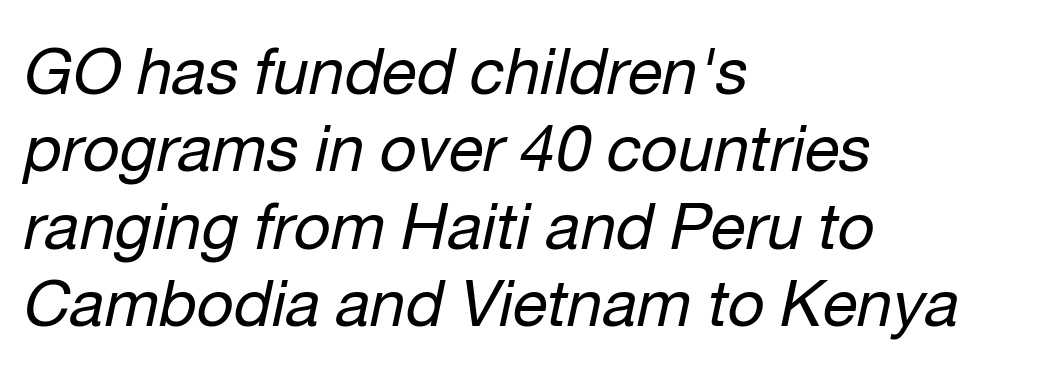
{"italic": "yes", "lean": "right", "slant_degrees": 12, "bold": "no", "weight": "regular", "width": "normal", "stroke_contrast": "low", "x_height": "medium", "monospaced": "no", "underline": "no", "align": "left", "line_spacing_ratio": 1.21, "letter_spacing": "normal", "letter_spacing_em": 0.0, "glyph_px": 64}
